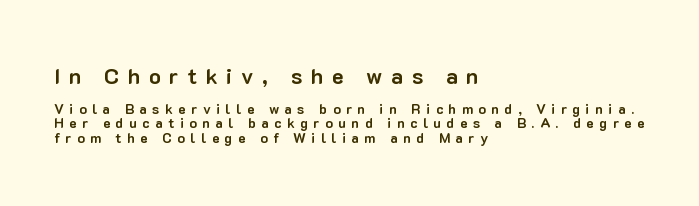
{"italic": "no", "bold": "yes", "underline": "no", "align": "left", "line_spacing": "tight", "line_spacing_ratio": 1.05, "letter_spacing": "wide", "letter_spacing_em": 0.39, "larger_block": "first", "size_ratio": 1.57, "glyph_px": 22}
